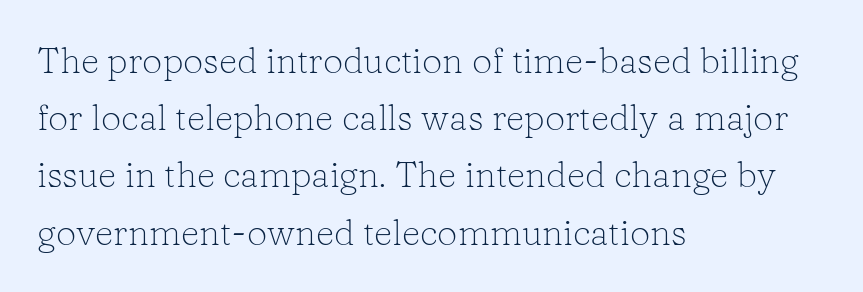
Q: Is the text bold? A: No.
Q: Is the text italic (slanted)? A: No, it is upright.
Q: Is the typeface a serif or a sans-serif typeface? A: Serif.
Q: Is the text underlined? A: No.
Q: How is the paragraph aligned? A: Left-aligned.
Q: Is the spacing between letters normal or unusually wide? A: Normal.
Q: Is the spacing between lines tight, normal or loose? A: Normal.
Q: Width (condensed, normal, or wide)? A: Normal.
Q: Stroke contrast? A: Low.
Q: x-height? A: Medium.
Q: Monospaced? A: No.
